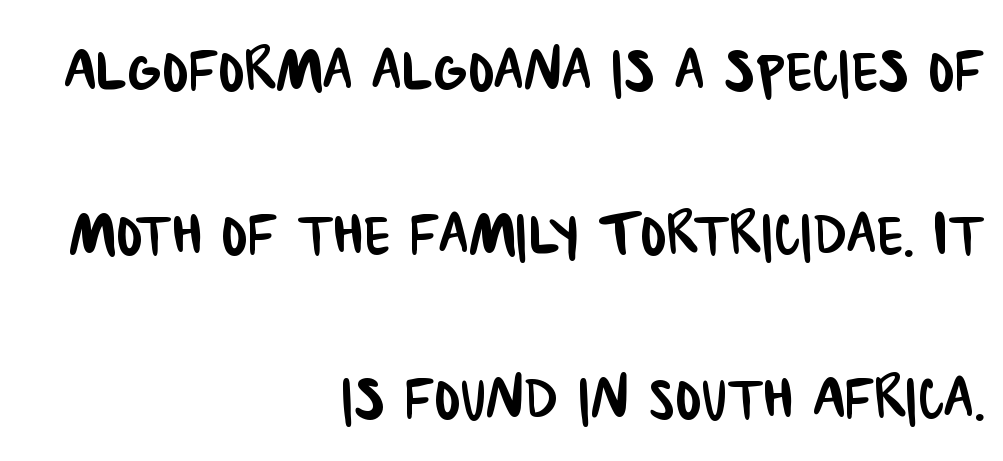
The baseline area is clear. A sans-serif font was chosen for this passage. Caption: standard tracking, unaltered. You could not count columns in this text — the font is proportionally spaced. Layout note: lines flush right.
